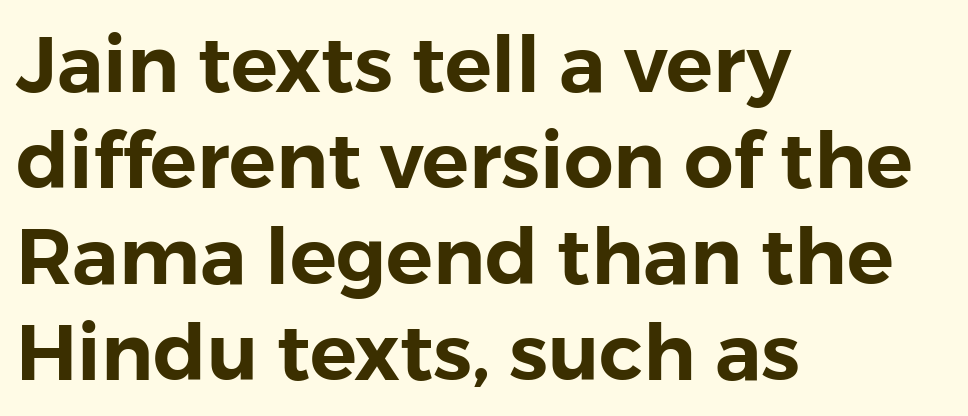
{"serif": "no", "italic": "no", "width": "normal", "stroke_contrast": "low", "x_height": "medium", "monospaced": "no", "underline": "no", "align": "left", "line_spacing_ratio": 1.23, "letter_spacing": "normal", "letter_spacing_em": 0.0, "glyph_px": 78}
